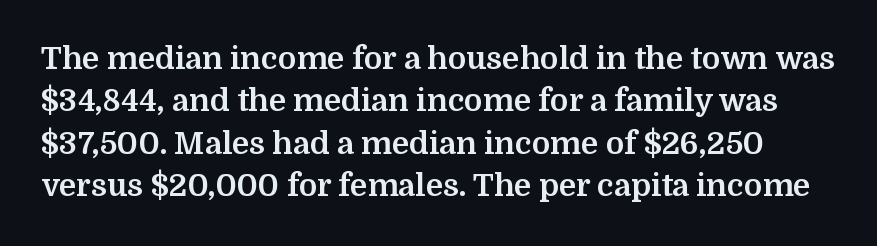
Honestly, the letter spacing is just normal — you wouldn't notice it. Varying glyph widths throughout — classic text-font behaviour. Summary of vertical rhythm: regular, with standard interline spacing. Only glyphs here, with clear space below each row. The strokes are fattened all the way to bold.
